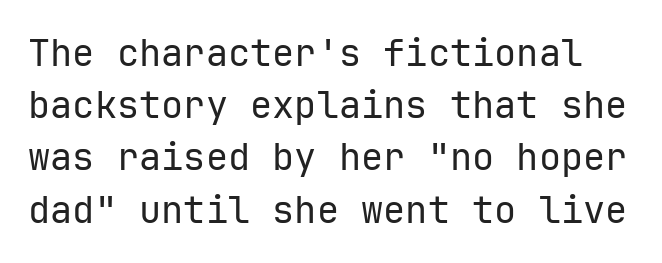
The image shows 37 px regular-weight sans-serif type, upright, monospaced; set normal line spacing (1.41x), normal letter spacing, not underlined; low stroke contrast and a medium x-height.
